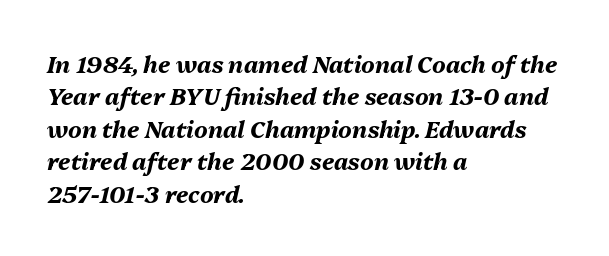
{"italic": "yes", "lean": "right", "slant_degrees": 13, "bold": "yes", "underline": "no", "align": "left", "line_spacing": "normal", "line_spacing_ratio": 1.41, "letter_spacing": "normal", "letter_spacing_em": 0.0, "glyph_px": 23}
